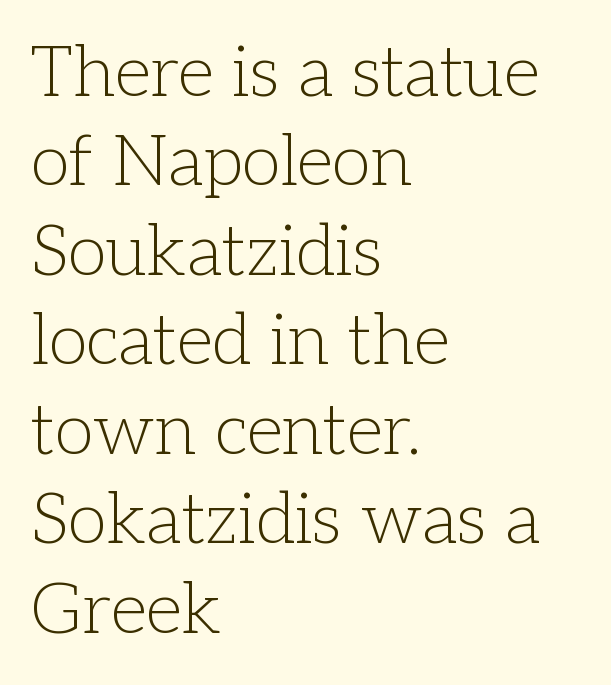
{"serif": "yes", "italic": "no", "bold": "no", "weight": "light", "width": "normal", "stroke_contrast": "low", "x_height": "medium", "monospaced": "no", "underline": "no", "align": "left", "line_spacing": "normal", "line_spacing_ratio": 1.26, "letter_spacing": "normal", "letter_spacing_em": 0.0, "glyph_px": 71}
